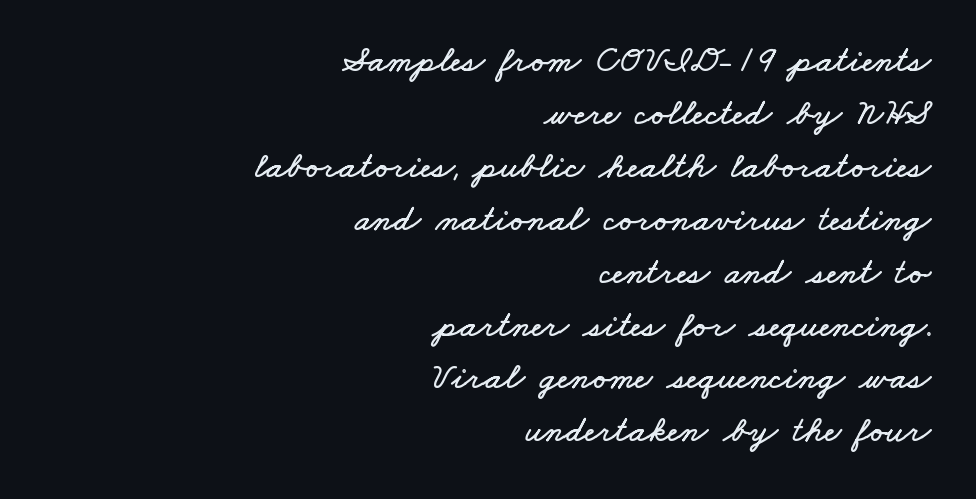
Do the characters align in a grid? No, the font is proportional. Descender tails drop into unmarked territory. A typesetter would call this leading conventional body-copy spacing. Does the copy run flush right? Yes — the right margin is perfectly even. Compared with typical body copy, the letter spacing here is the same.
